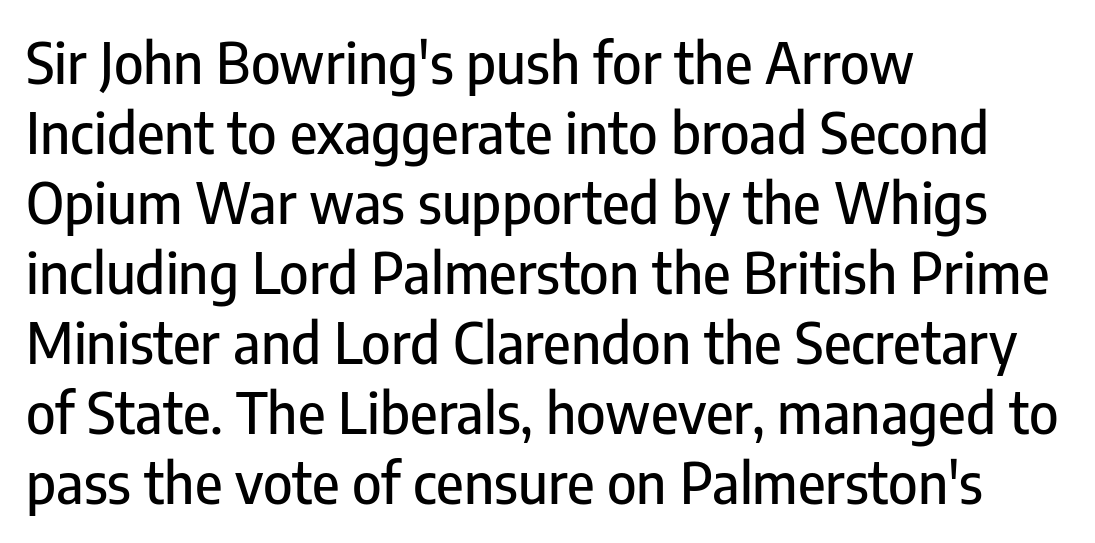
Q: Is the text italic (slanted)? A: No, it is upright.
Q: Is the typeface a serif or a sans-serif typeface? A: Sans-serif.
Q: Is the text underlined? A: No.
Q: How is the paragraph aligned? A: Left-aligned.
Q: Is the spacing between letters normal or unusually wide? A: Normal.
Q: Is the spacing between lines tight, normal or loose? A: Normal.
Q: Width (condensed, normal, or wide)? A: Condensed.
Q: Stroke contrast? A: Low.
Q: x-height? A: Medium.
Q: Monospaced? A: No.
